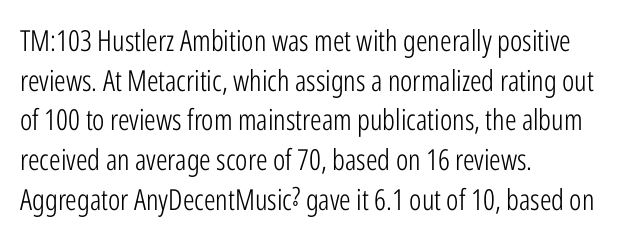
All the whitespace from short lines collects on the right. Weight: not bold — regular or lighter. Compared with typical body copy, the letter spacing here is the same. The leading is moderate, giving the passage an even texture. The font's upright variant was chosen for this text.
